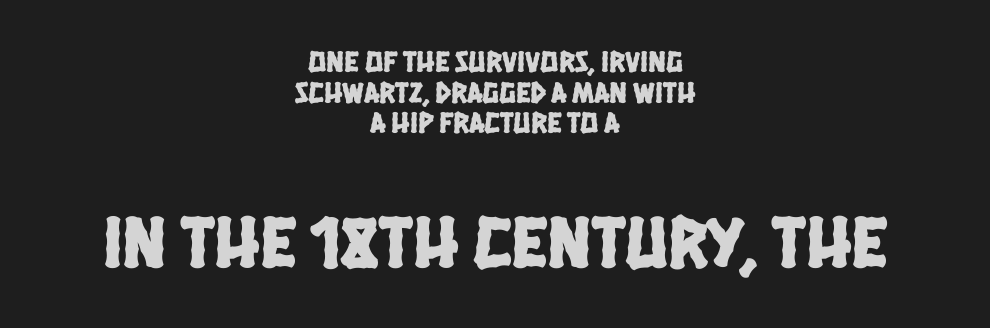
Two sizes are in play, and the larger belongs to the second block. The string is rendered with underlining switched off. The lines are packed closely together with very little leading. Where is the straight margin? There isn't one; the lines are centered. Nothing sits at the stroke ends, so this counts as sans-serif.
